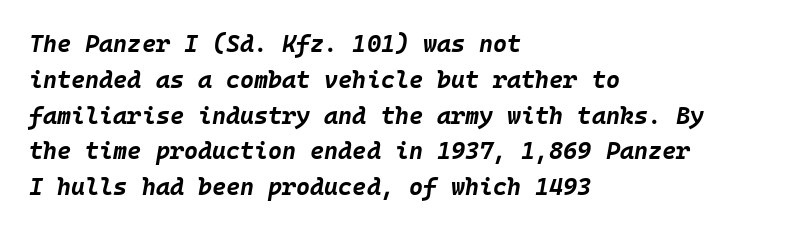
{"italic": "yes", "lean": "right", "slant_degrees": 10, "bold": "yes", "underline": "no", "align": "left", "line_spacing": "normal", "line_spacing_ratio": 1.49, "letter_spacing": "normal", "letter_spacing_em": 0.0, "glyph_px": 24}
